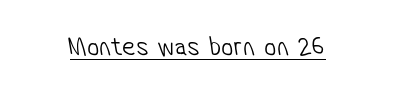
Q: Is the text bold? A: No.
Q: Is the text underlined? A: Yes.
Q: Is the spacing between letters normal or unusually wide? A: Normal.
